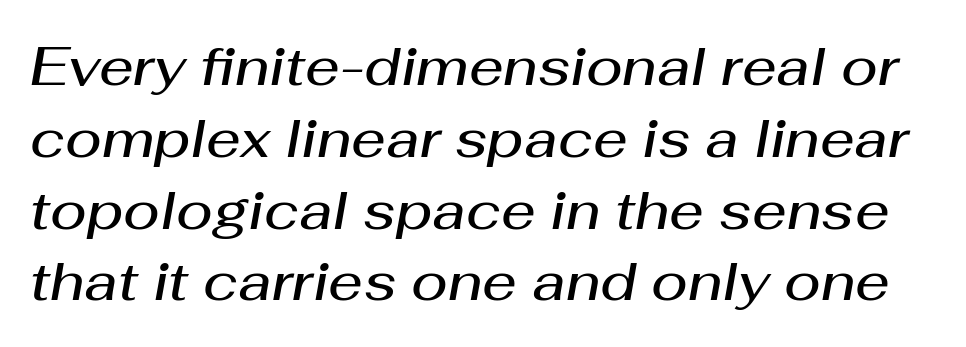
The image shows 54 px semibold type, italic (leaning right); set normal line spacing (1.33x), normal letter spacing, not underlined; medium stroke contrast and a medium x-height.
